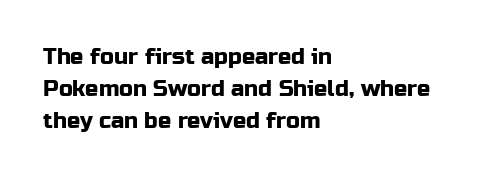
Left-aligned paragraph, ragged on the right. Rendered with straight, roman letterforms. Successive baselines arrive at the customary interval. Descenders are the only things crossing below the line. Is the letter spacing exaggerated? No — it looks like the ordinary default.
